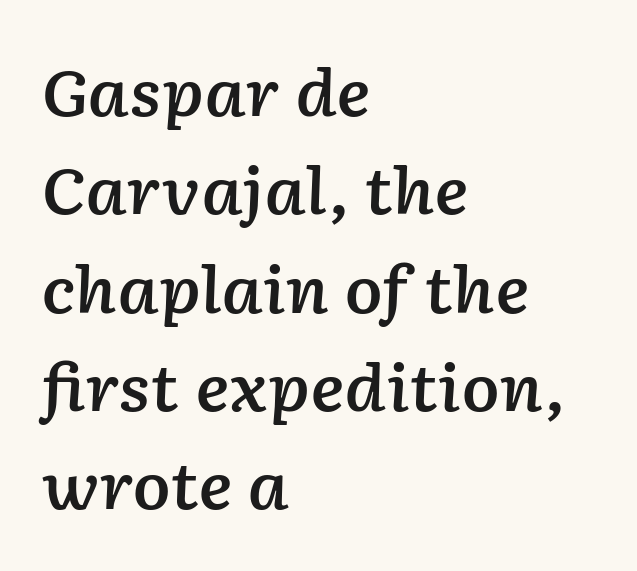
Q: Is the text bold? A: Semi-bold.
Q: Is the text italic (slanted)? A: Yes, it leans right by about 2 degrees.
Q: Is the text underlined? A: No.
Q: How is the paragraph aligned? A: Left-aligned.
Q: Is the spacing between letters normal or unusually wide? A: Normal.
Q: Is the spacing between lines tight, normal or loose? A: Normal.
Q: Width (condensed, normal, or wide)? A: Normal.
Q: Stroke contrast? A: Low.
Q: x-height? A: Medium.
Q: Monospaced? A: No.
